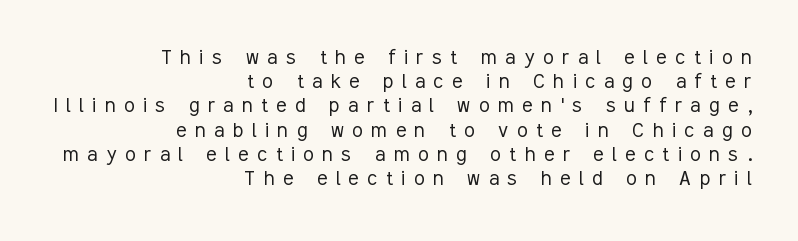
The image shows 24 px text type, upright; set right-aligned, tight line spacing (1.01x), unusually wide letter spacing (+0.36 em), not underlined.
